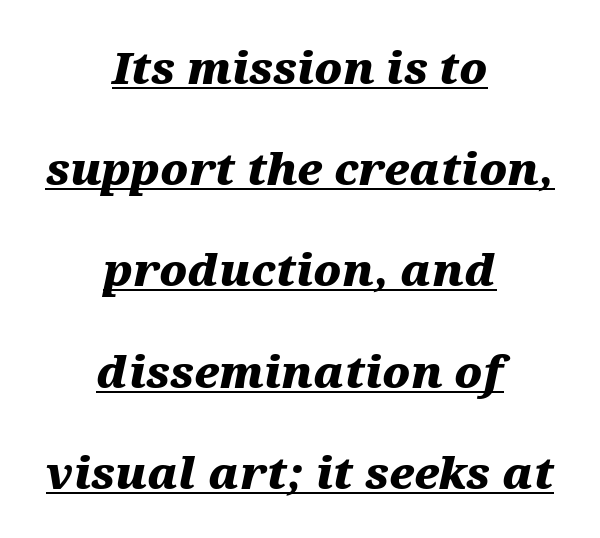
{"italic": "yes", "lean": "right", "slant_degrees": 12, "bold": "yes", "weight": "heavy", "width": "wide", "stroke_contrast": "medium", "x_height": "medium", "monospaced": "no", "underline": "yes", "align": "center", "line_spacing": "loose", "line_spacing_ratio": 2.3, "letter_spacing": "normal", "letter_spacing_em": 0.0, "glyph_px": 44}
